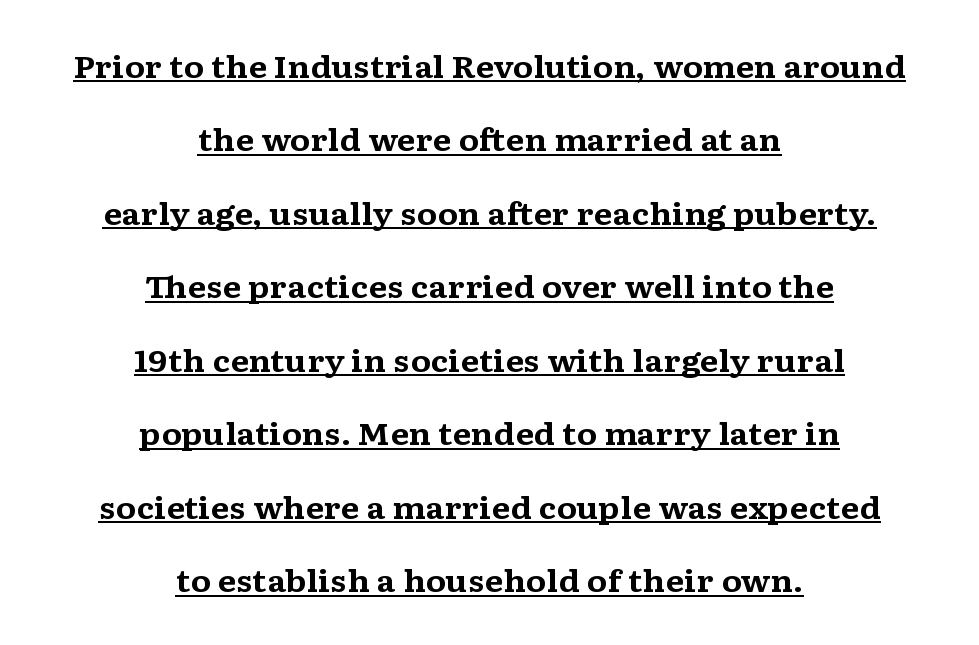
{"serif": "yes", "italic": "no", "bold": "yes", "weight": "bold", "width": "wide", "stroke_contrast": "medium", "x_height": "medium", "monospaced": "no", "underline": "yes", "align": "center", "line_spacing": "loose", "line_spacing_ratio": 2.45, "letter_spacing": "normal", "letter_spacing_em": 0.0, "glyph_px": 30}
